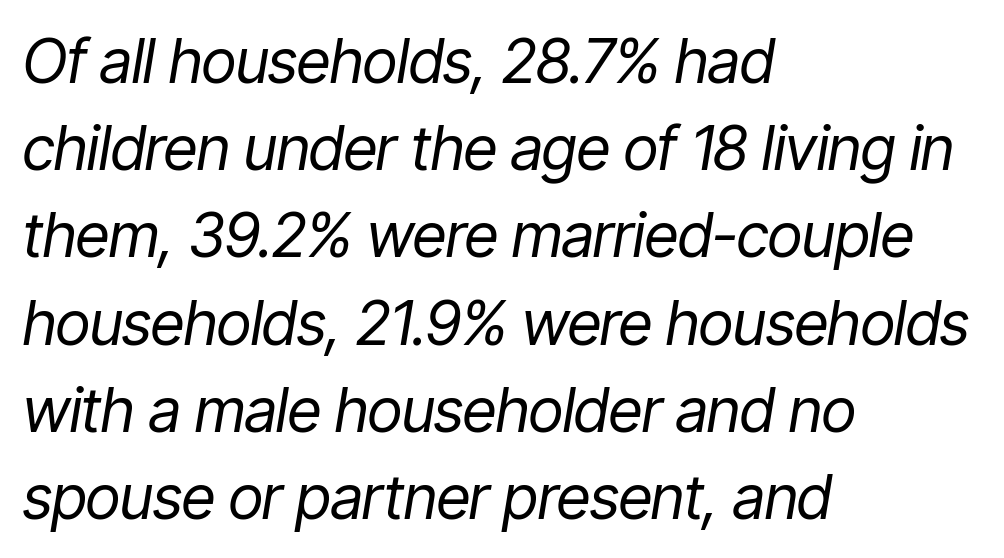
The image shows 61 px regular-weight, condensed type, italic (leaning right); set left-aligned, normal line spacing (1.43x), normal letter spacing, not underlined; low stroke contrast and a medium x-height.
